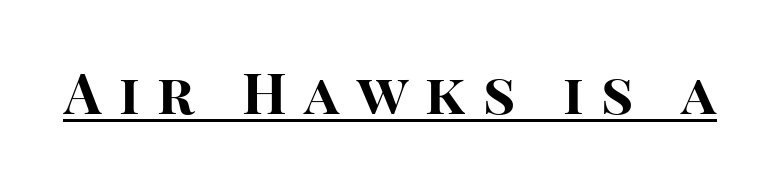
Q: Is the text bold? A: Yes.
Q: Is the text italic (slanted)? A: No, it is upright.
Q: Is the typeface a serif or a sans-serif typeface? A: Sans-serif.
Q: Is the text underlined? A: Yes.
Q: Is the spacing between letters normal or unusually wide? A: Unusually wide.
Q: Width (condensed, normal, or wide)? A: Normal.
Q: Stroke contrast? A: High.
Q: x-height? A: Large.
Q: Monospaced? A: No.
